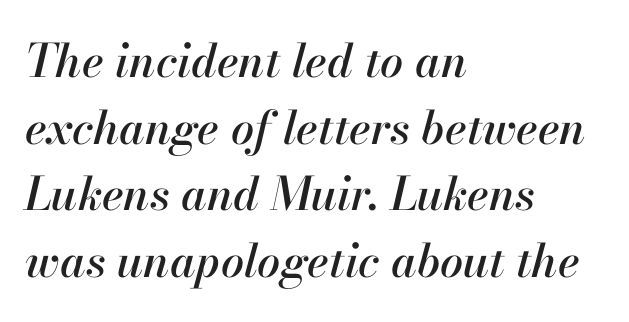
Spacing verdict: proportional, widths tailored to each character. Visually the block forms a straight wall on the left and a jagged coastline on the right. When letters slant like this, we call the style italic. Vertically, the passage feels balanced, rows spaced as you'd expect.
